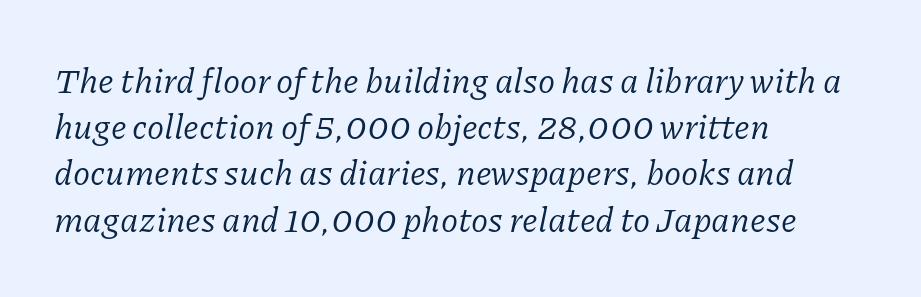
The image shows 35 px regular-weight serif type, italic (leaning right); set left-aligned, normal line spacing (1.32x), normal letter spacing, not underlined; low stroke contrast and a medium x-height.
